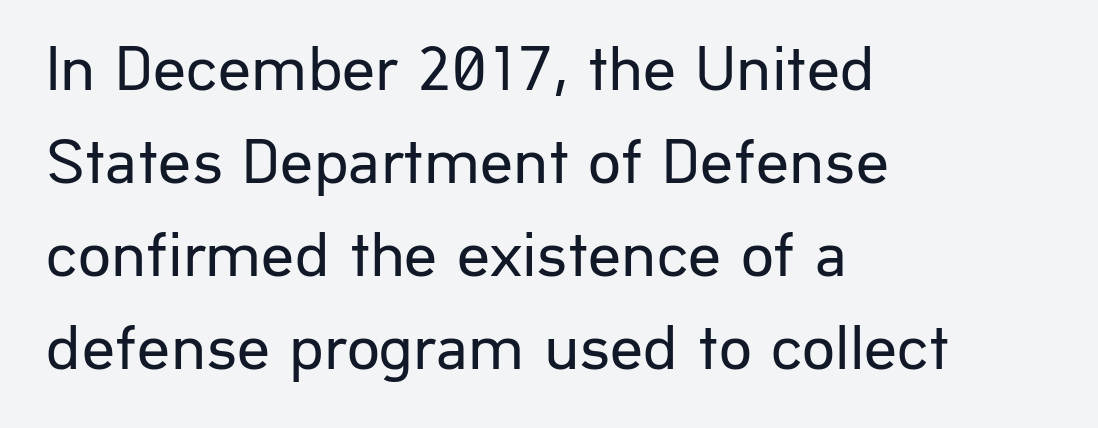
Q: Is the text bold? A: No.
Q: Is the text italic (slanted)? A: No, it is upright.
Q: Is the typeface a serif or a sans-serif typeface? A: Sans-serif.
Q: Is the text underlined? A: No.
Q: How is the paragraph aligned? A: Left-aligned.
Q: Is the spacing between letters normal or unusually wide? A: Normal.
Q: Is the spacing between lines tight, normal or loose? A: Normal.
Q: Width (condensed, normal, or wide)? A: Normal.
Q: Stroke contrast? A: Low.
Q: x-height? A: Medium.
Q: Monospaced? A: No.
